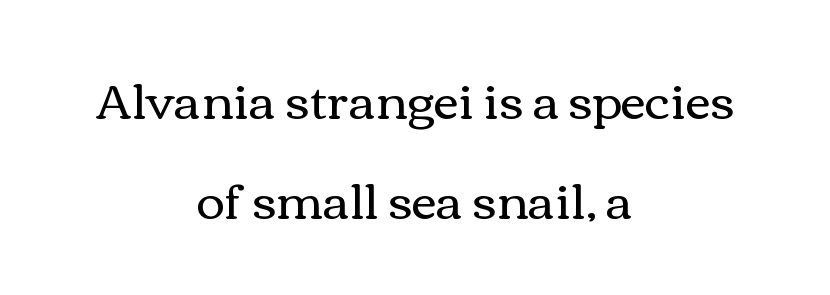
Q: Is the text bold? A: No.
Q: Is the text italic (slanted)? A: No, it is upright.
Q: Is the text underlined? A: No.
Q: How is the paragraph aligned? A: Centered.
Q: Is the spacing between letters normal or unusually wide? A: Normal.
Q: Is the spacing between lines tight, normal or loose? A: Loose.
Q: Width (condensed, normal, or wide)? A: Wide.
Q: Stroke contrast? A: Medium.
Q: x-height? A: Medium.
Q: Monospaced? A: No.
